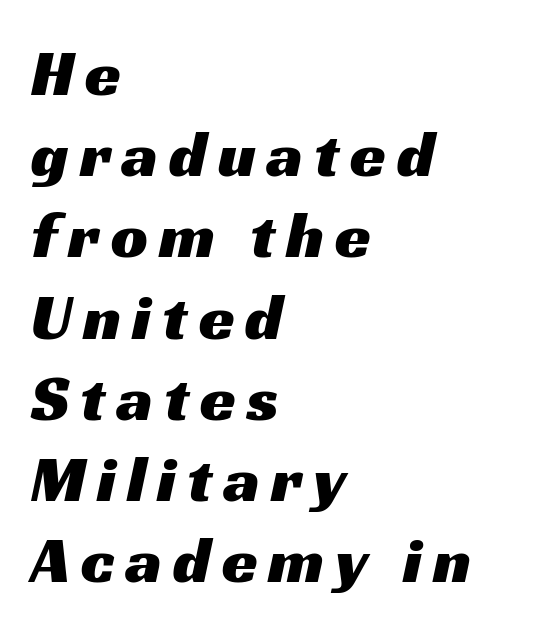
The image shows 65 px wide sans-serif type; set left-aligned, normal line spacing (1.25x), not underlined; medium stroke contrast and a medium x-height.
